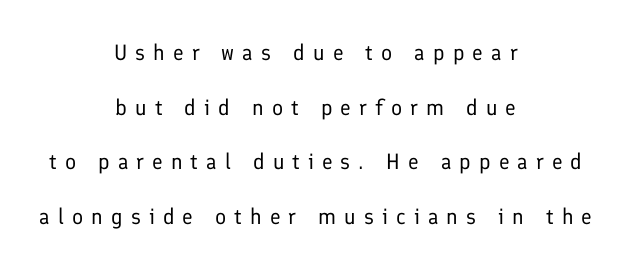
Summary of vertical rhythm: relaxed, with wide interline spacing. Students, note that the glyphs here are deliberately spaced far apart. Rendered with straight, roman letterforms. Honestly, there is no underline to notice here at all. Is the type heavy? It reads as light-to-regular instead.
